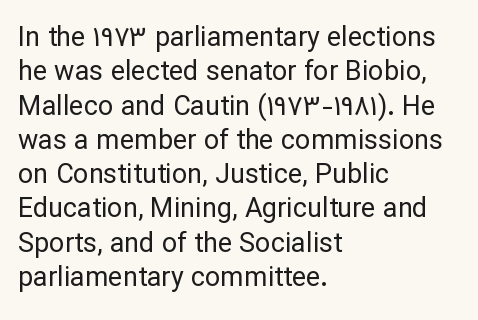
Q: Is the text bold? A: No.
Q: Is the text italic (slanted)? A: No, it is upright.
Q: Is the text underlined? A: No.
Q: How is the paragraph aligned? A: Left-aligned.
Q: Is the spacing between letters normal or unusually wide? A: Normal.
Q: Is the spacing between lines tight, normal or loose? A: Normal.
